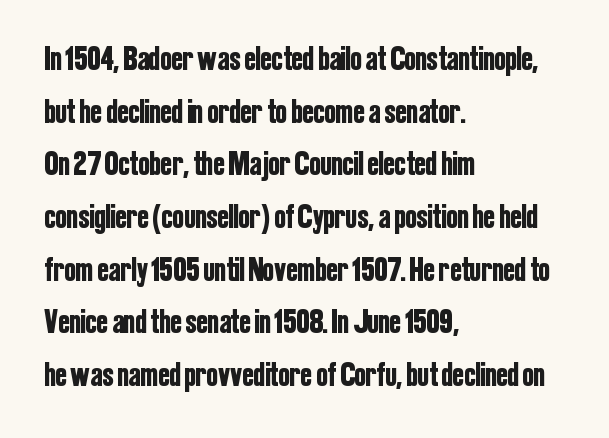
Ascenders rise straight up at ninety degrees. Caption: standard tracking, unaltered. Think of a printed novel: that variable character pitch is what you see here. The designer left line spacing at the default. The glyphs are unaccompanied by any horizontal stroke below them.
